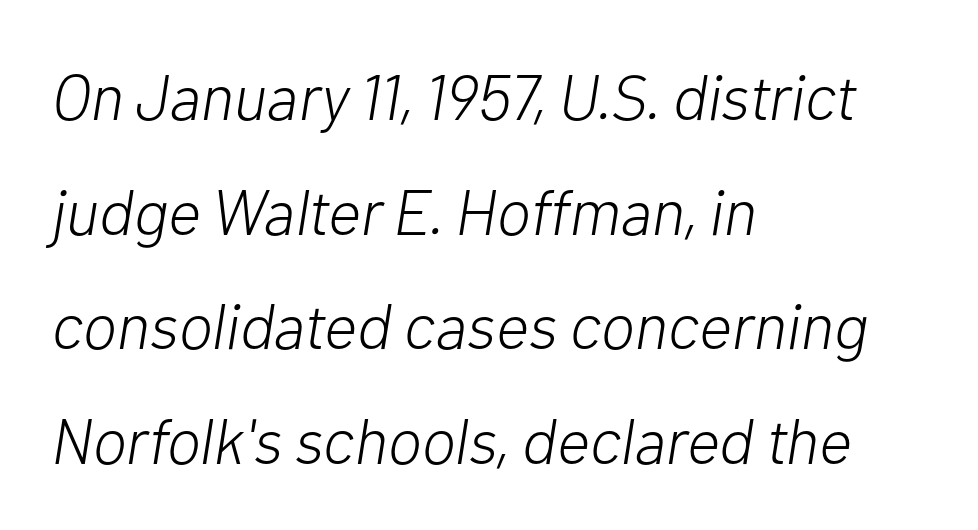
Unbolded letterforms with no extra heft. Spacing verdict: proportional, widths tailored to each character. The rendering applies a slant to the glyphs. The specimen omits any rule beneath the text block's lines.
